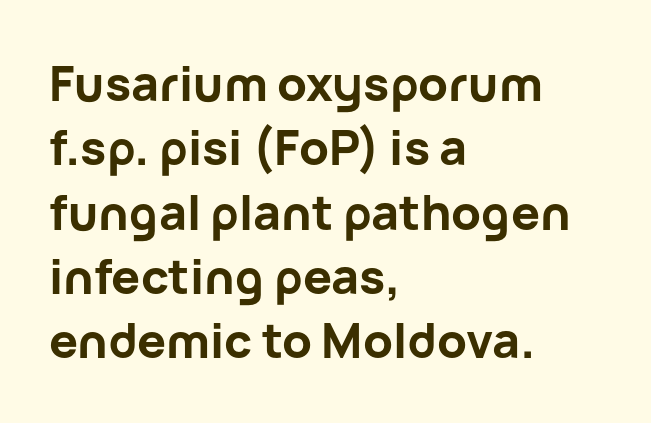
The lines sit at an ordinary, default distance from one another. Just letters on the line, the space beneath them empty. Serif or sans? Sans — the stroke terminals are bare. The rag falls on the right side of this text block. Think of a printed novel: that variable character pitch is what you see here. Standard letterfit; no display-style spreading of the glyphs.
